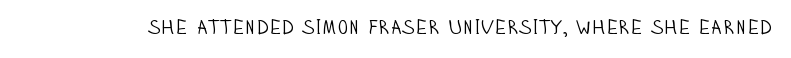
The image shows 20 px text type, upright; set normal letter spacing, not underlined.
